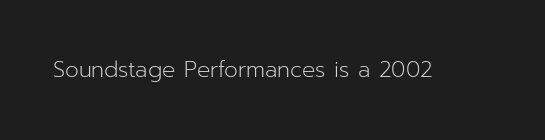
Q: Is the text bold? A: No.
Q: Is the text italic (slanted)? A: No, it is upright.
Q: Is the text underlined? A: No.
Q: Is the spacing between letters normal or unusually wide? A: Normal.
